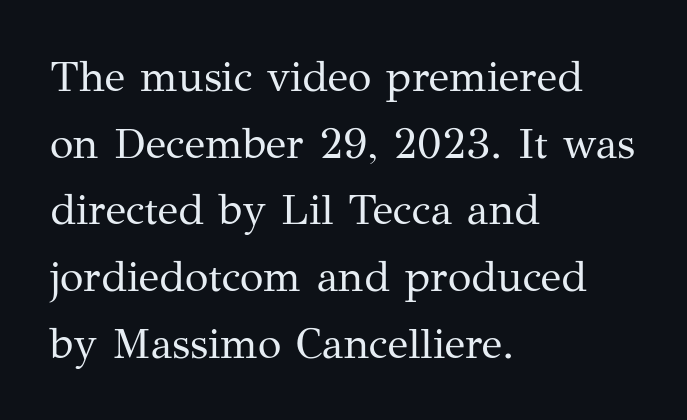
Q: Is the text bold? A: No.
Q: Is the text italic (slanted)? A: No, it is upright.
Q: Is the typeface a serif or a sans-serif typeface? A: Serif.
Q: Is the text underlined? A: No.
Q: How is the paragraph aligned? A: Left-aligned.
Q: Is the spacing between letters normal or unusually wide? A: Normal.
Q: Is the spacing between lines tight, normal or loose? A: Normal.
Q: Width (condensed, normal, or wide)? A: Normal.
Q: Stroke contrast? A: Medium.
Q: x-height? A: Medium.
Q: Monospaced? A: No.
